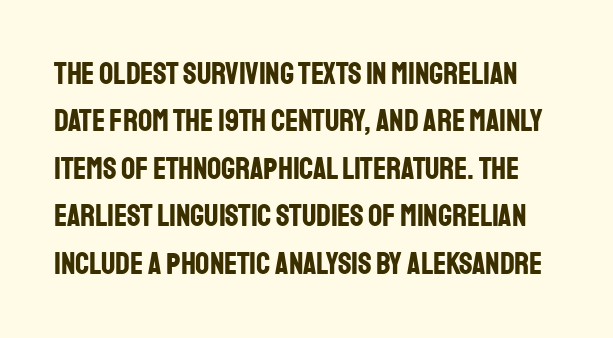
{"serif": "no", "italic": "no", "bold": "yes", "weight": "bold", "width": "condensed", "stroke_contrast": "low", "x_height": "large", "monospaced": "no", "underline": "no", "line_spacing": "normal", "line_spacing_ratio": 1.53, "letter_spacing": "normal", "letter_spacing_em": 0.0, "glyph_px": 31}
